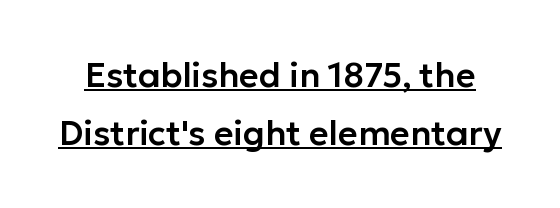
Q: Is the text italic (slanted)? A: No, it is upright.
Q: Is the typeface a serif or a sans-serif typeface? A: Sans-serif.
Q: Is the text underlined? A: Yes.
Q: Is the spacing between letters normal or unusually wide? A: Normal.
Q: Is the spacing between lines tight, normal or loose? A: Normal.
Q: Width (condensed, normal, or wide)? A: Normal.
Q: Stroke contrast? A: Low.
Q: x-height? A: Medium.
Q: Monospaced? A: No.
